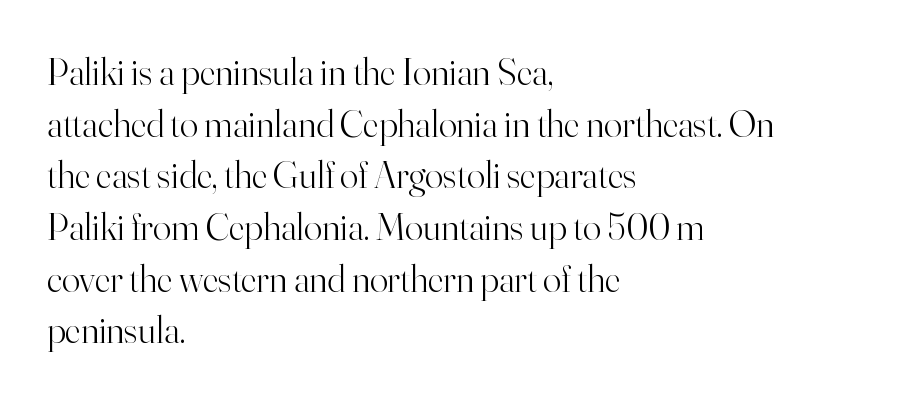
Q: Is the text bold? A: No.
Q: Is the text italic (slanted)? A: No, it is upright.
Q: Is the typeface a serif or a sans-serif typeface? A: Serif.
Q: Is the text underlined? A: No.
Q: How is the paragraph aligned? A: Left-aligned.
Q: Is the spacing between letters normal or unusually wide? A: Normal.
Q: Is the spacing between lines tight, normal or loose? A: Normal.
Q: Width (condensed, normal, or wide)? A: Normal.
Q: Stroke contrast? A: High.
Q: x-height? A: Small.
Q: Monospaced? A: No.
